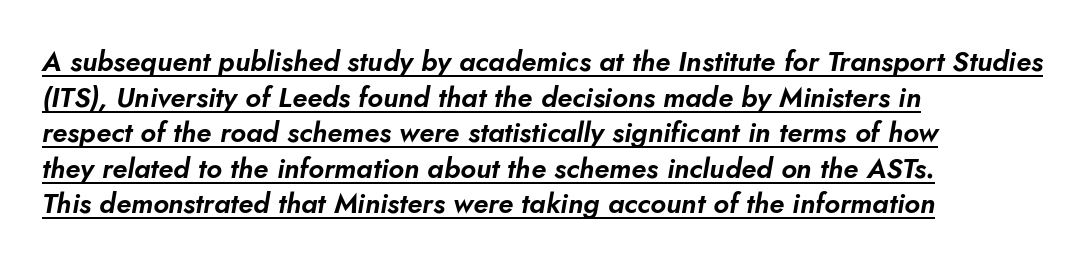
{"italic": "yes", "lean": "right", "slant_degrees": 10, "width": "normal", "stroke_contrast": "low", "x_height": "small", "monospaced": "no", "underline": "yes", "align": "left", "line_spacing": "normal", "line_spacing_ratio": 1.27, "letter_spacing": "normal", "letter_spacing_em": 0.0, "glyph_px": 28}
